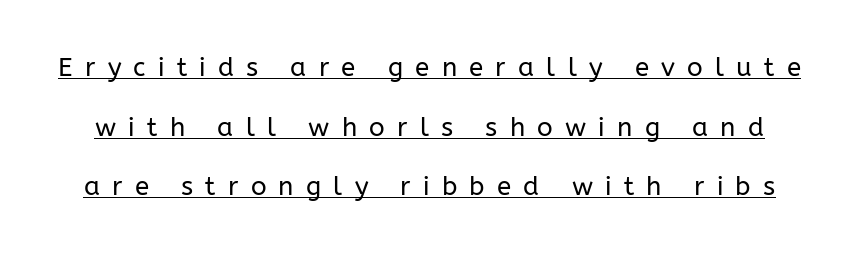
{"italic": "no", "bold": "no", "underline": "yes", "line_spacing": "loose", "line_spacing_ratio": 2.29, "letter_spacing": "wide", "letter_spacing_em": 0.47, "glyph_px": 26}
